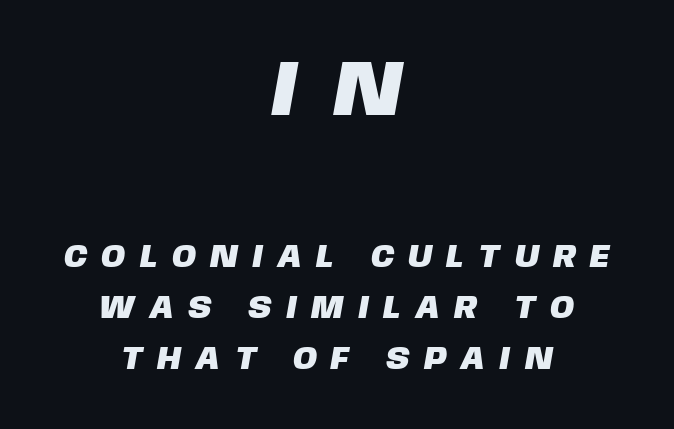
The image shows 79 px sans-serif type; set centered, normal line spacing (1.59x), unusually wide letter spacing (+0.49 em), not underlined; the first (top) block is 2.47x larger; low stroke contrast and a large x-height.
